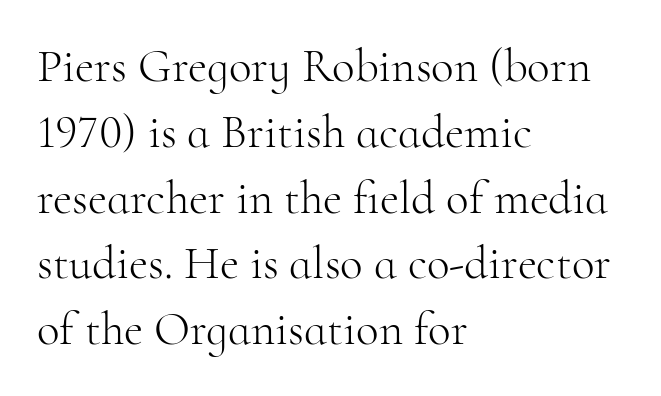
{"serif": "yes", "italic": "no", "bold": "no", "weight": "light", "width": "normal", "stroke_contrast": "high", "x_height": "small", "monospaced": "no", "underline": "no", "align": "left", "line_spacing": "normal", "line_spacing_ratio": 1.4, "letter_spacing": "normal", "letter_spacing_em": 0.0, "glyph_px": 47}
